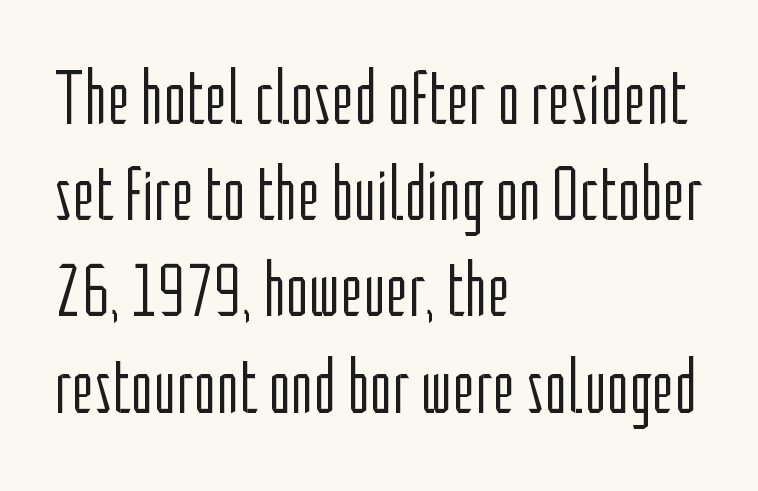
The image shows 77 px light, condensed sans-serif type, upright; set left-aligned, normal line spacing (1.25x), normal letter spacing, not underlined; low stroke contrast and a medium x-height.
